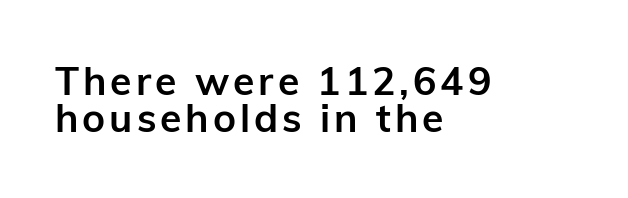
The image shows 39 px semibold sans-serif type, upright; set left-aligned, tight line spacing (0.96x), not underlined; low stroke contrast and a medium x-height.
